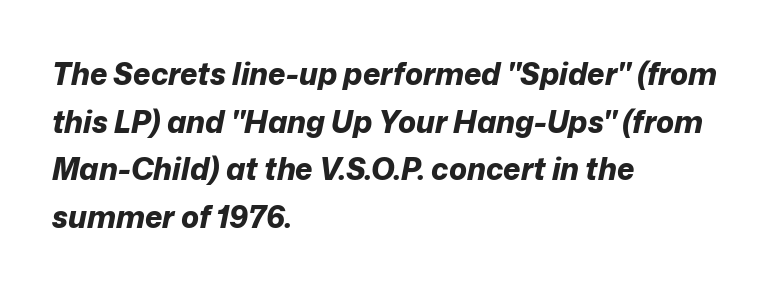
A typesetter would call this zero additional tracking. The lines are quadded left. Would a proofreader flag this as italicized? Yes. Descenders are the only things crossing below the line. The passage shown is emphatically bold.
